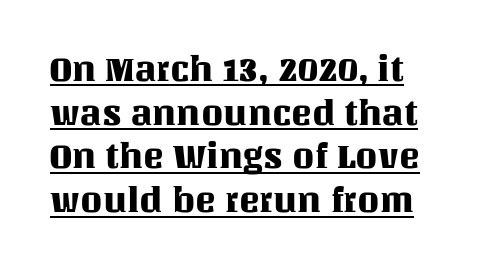
The image shows 35 px text type, upright; set normal line spacing (1.25x), normal letter spacing, underlined; medium stroke contrast and a large x-height.
